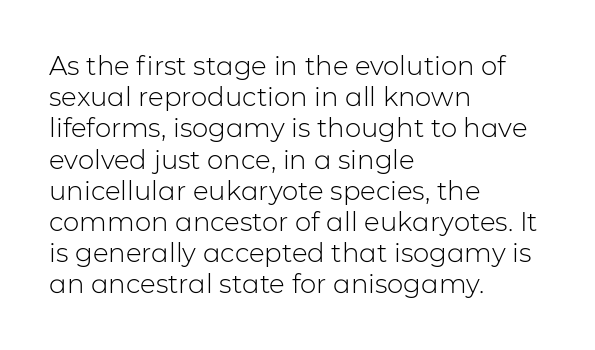
One-word summary of the alignment: left. In terms of letterspacing, this is plain default setting. The words here are not underlined. The characters are drawn with everyday or finer stroke widths. The letters stand straight up with perfectly vertical stems.
